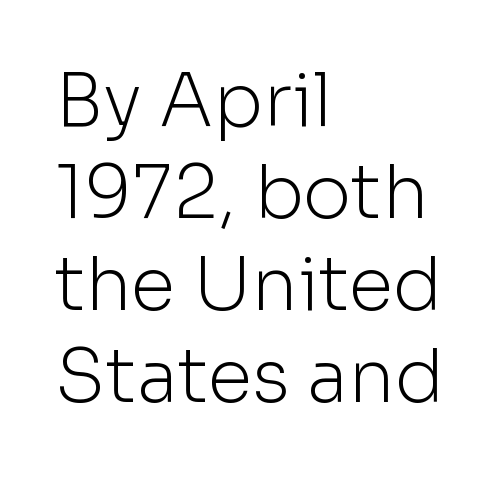
The image shows 73 px light sans-serif type, upright; set left-aligned, normal line spacing (1.26x), normal letter spacing, not underlined; low stroke contrast and a medium x-height.
